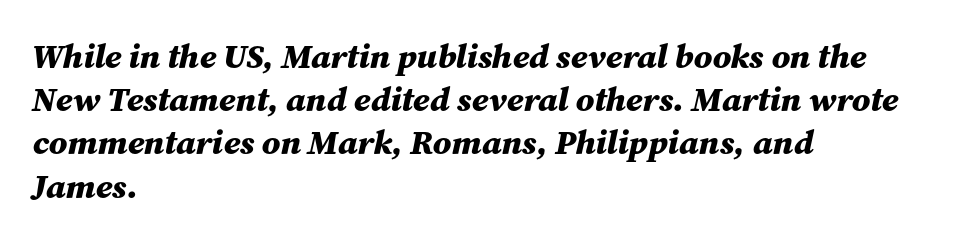
The image shows 34 px bold type, italic (leaning right); set left-aligned, normal line spacing (1.27x), normal letter spacing, not underlined; medium stroke contrast and a medium x-height.
